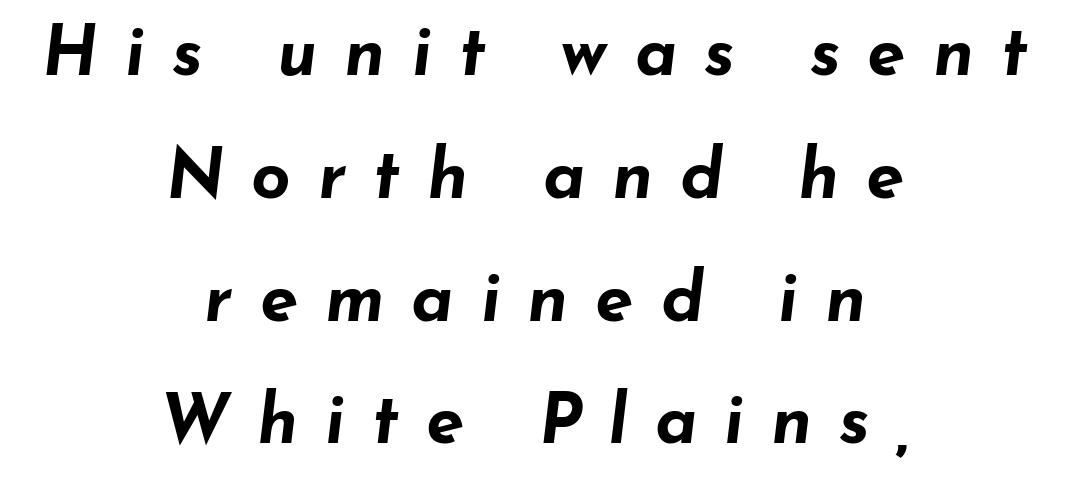
{"italic": "yes", "lean": "right", "slant_degrees": 7, "bold": "yes", "weight": "bold", "width": "wide", "stroke_contrast": "low", "x_height": "small", "monospaced": "no", "underline": "no", "align": "center", "line_spacing_ratio": 1.78, "letter_spacing": "wide", "letter_spacing_em": 0.39, "glyph_px": 69}
